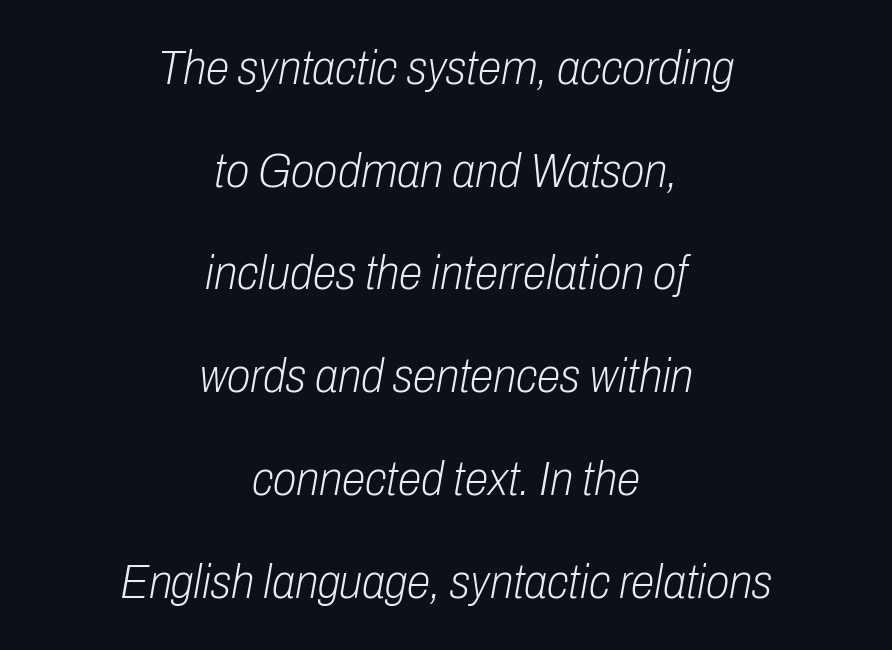
Q: Is the text bold? A: No.
Q: Is the text italic (slanted)? A: Yes, it leans right by about 10 degrees.
Q: Is the text underlined? A: No.
Q: How is the paragraph aligned? A: Centered.
Q: Is the spacing between letters normal or unusually wide? A: Normal.
Q: Is the spacing between lines tight, normal or loose? A: Loose.
Q: Width (condensed, normal, or wide)? A: Condensed.
Q: Stroke contrast? A: Low.
Q: x-height? A: Medium.
Q: Monospaced? A: No.
